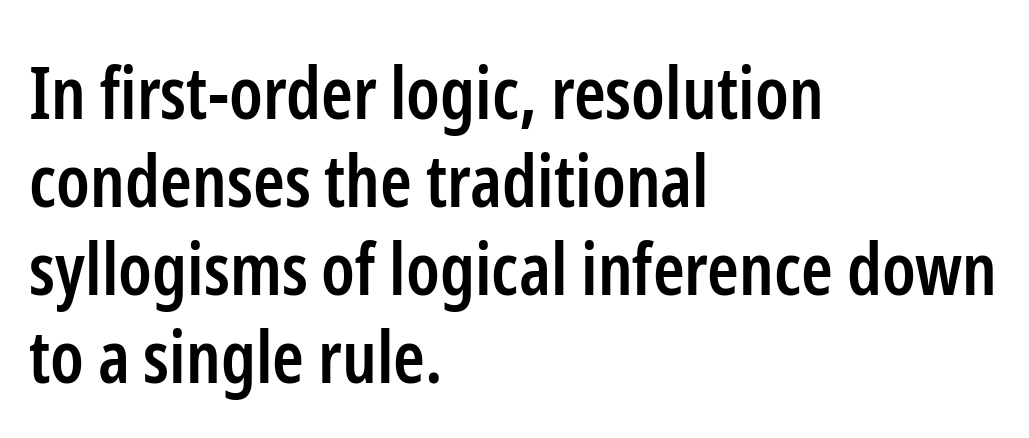
Q: Is the text bold? A: Semi-bold.
Q: Is the text italic (slanted)? A: No, it is upright.
Q: Is the typeface a serif or a sans-serif typeface? A: Sans-serif.
Q: Is the text underlined? A: No.
Q: How is the paragraph aligned? A: Left-aligned.
Q: Is the spacing between letters normal or unusually wide? A: Normal.
Q: Width (condensed, normal, or wide)? A: Condensed.
Q: Stroke contrast? A: Low.
Q: x-height? A: Medium.
Q: Monospaced? A: No.
